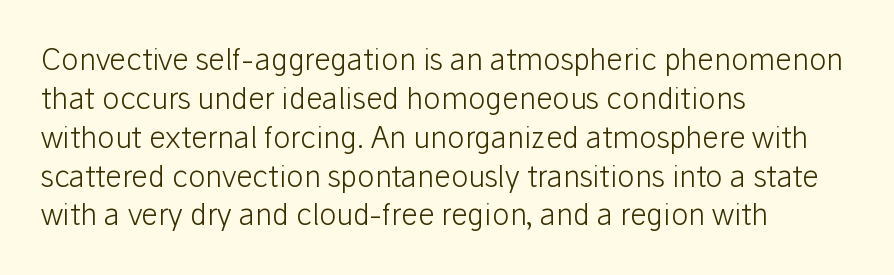
{"serif": "no", "italic": "no", "bold": "no", "weight": "light", "width": "normal", "stroke_contrast": "low", "x_height": "medium", "monospaced": "no", "underline": "no", "align": "left", "line_spacing": "normal", "line_spacing_ratio": 1.34, "letter_spacing": "normal", "letter_spacing_em": 0.0, "glyph_px": 29}
